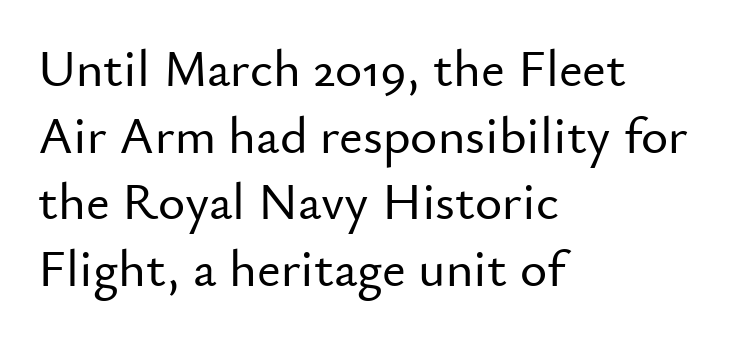
{"serif": "no", "italic": "no", "width": "normal", "stroke_contrast": "low", "x_height": "small", "monospaced": "no", "underline": "no", "align": "left", "line_spacing": "normal", "line_spacing_ratio": 1.28, "letter_spacing": "normal", "letter_spacing_em": 0.0, "glyph_px": 52}
